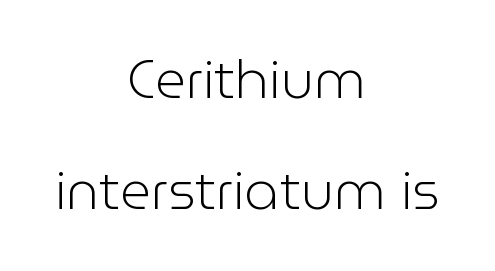
Q: Is the text bold? A: No.
Q: Is the text italic (slanted)? A: No, it is upright.
Q: Is the typeface a serif or a sans-serif typeface? A: Sans-serif.
Q: Is the text underlined? A: No.
Q: How is the paragraph aligned? A: Centered.
Q: Is the spacing between letters normal or unusually wide? A: Normal.
Q: Is the spacing between lines tight, normal or loose? A: Loose.
Q: Width (condensed, normal, or wide)? A: Normal.
Q: Stroke contrast? A: Low.
Q: x-height? A: Medium.
Q: Monospaced? A: No.
